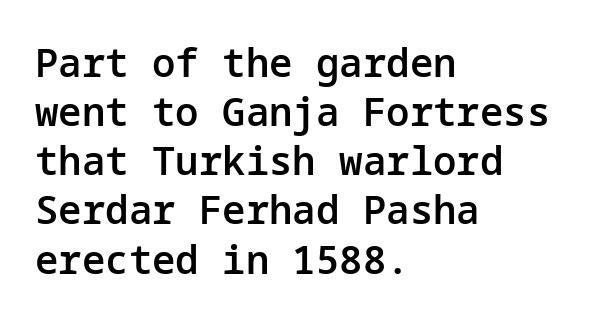
The image shows 39 px semibold sans-serif type, upright; set left-aligned, normal line spacing (1.26x), normal letter spacing, not underlined; low stroke contrast and a medium x-height.
